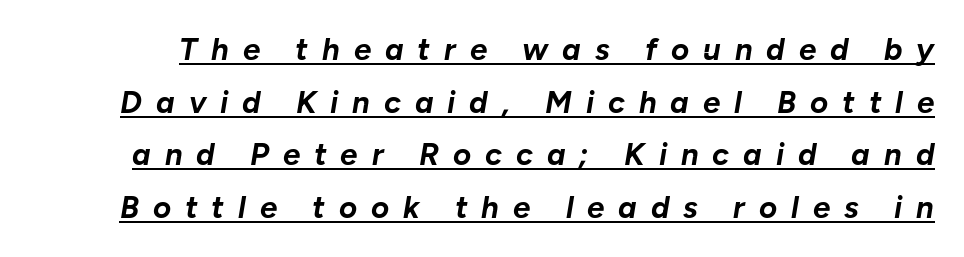
Q: Is the text bold? A: Yes.
Q: Is the text italic (slanted)? A: Yes, it leans right by about 10 degrees.
Q: Is the text underlined? A: Yes.
Q: Is the spacing between letters normal or unusually wide? A: Unusually wide.
Q: Is the spacing between lines tight, normal or loose? A: Normal.
Q: Width (condensed, normal, or wide)? A: Normal.
Q: Stroke contrast? A: Low.
Q: x-height? A: Medium.
Q: Monospaced? A: No.
